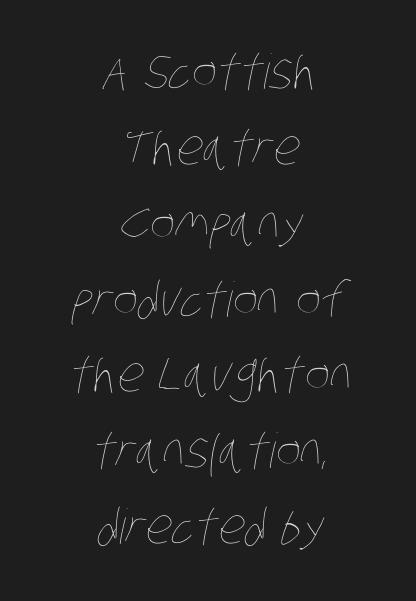
{"bold": "no", "weight": "thin", "width": "condensed", "stroke_contrast": "low", "x_height": "large", "monospaced": "no", "underline": "no", "align": "center", "line_spacing": "normal", "line_spacing_ratio": 1.58, "letter_spacing": "normal", "letter_spacing_em": 0.0, "glyph_px": 48}
